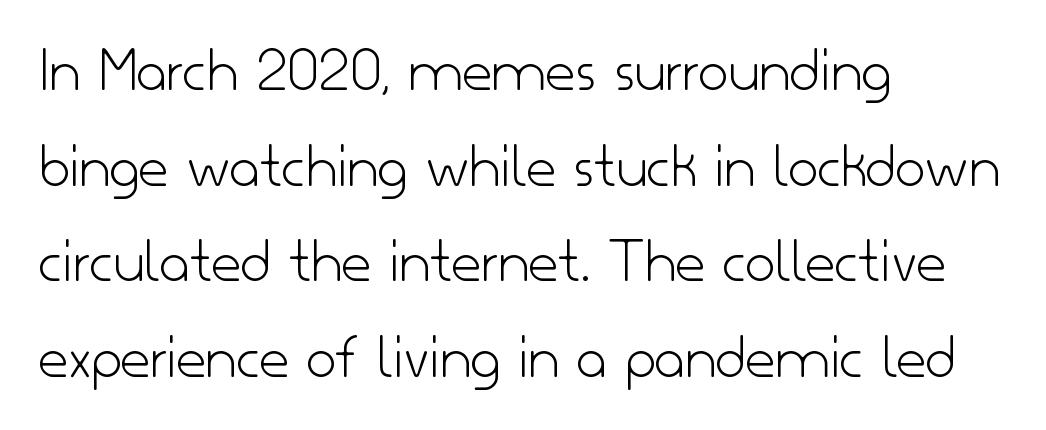
Q: Is the text bold? A: No.
Q: Is the text italic (slanted)? A: No, it is upright.
Q: Is the typeface a serif or a sans-serif typeface? A: Sans-serif.
Q: Is the text underlined? A: No.
Q: How is the paragraph aligned? A: Left-aligned.
Q: Is the spacing between letters normal or unusually wide? A: Normal.
Q: Is the spacing between lines tight, normal or loose? A: Normal.
Q: Width (condensed, normal, or wide)? A: Normal.
Q: Stroke contrast? A: Low.
Q: x-height? A: Small.
Q: Monospaced? A: No.
